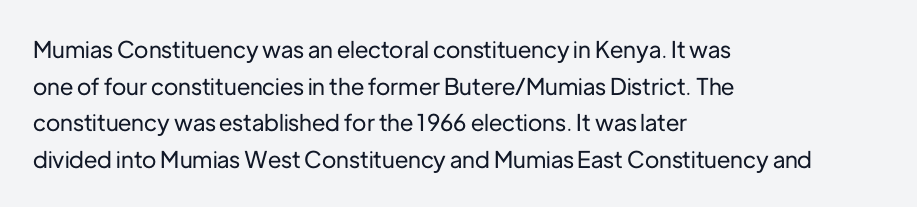
The image shows 23 px text type, upright; set left-aligned, normal line spacing (1.59x), normal letter spacing, not underlined.
